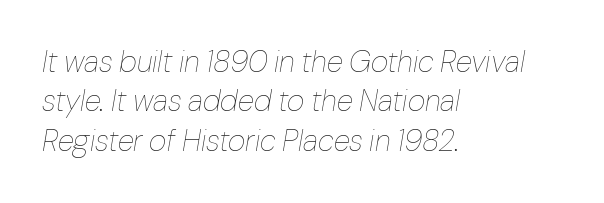
The image shows 30 px thin type, italic (leaning right); set left-aligned, normal line spacing (1.31x), normal letter spacing, not underlined; low stroke contrast and a medium x-height.
